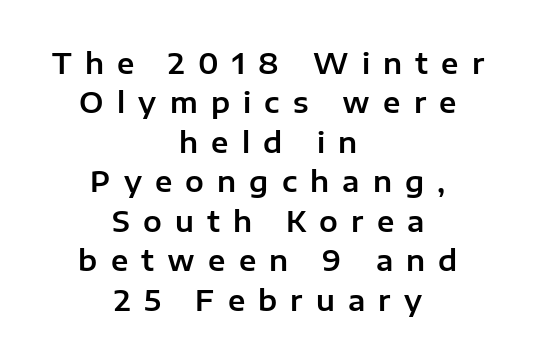
The image shows 28 px sans-serif type, upright; set centered, normal line spacing (1.41x), unusually wide letter spacing (+0.47 em), not underlined; low stroke contrast and a medium x-height.
